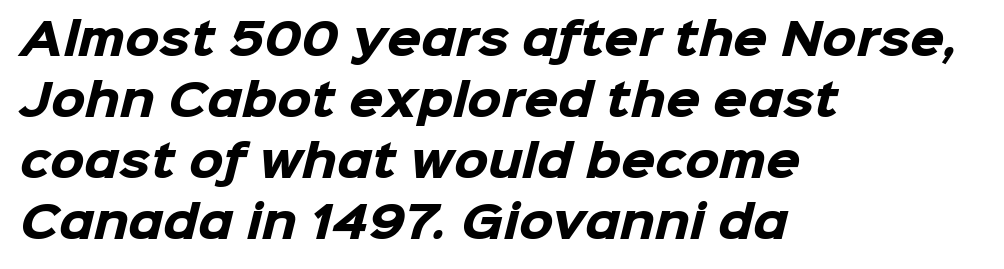
{"serif": "no", "bold": "yes", "weight": "heavy", "width": "normal", "stroke_contrast": "low", "x_height": "medium", "monospaced": "no", "underline": "no", "align": "left", "line_spacing": "normal", "line_spacing_ratio": 1.39, "letter_spacing": "normal", "letter_spacing_em": 0.0, "glyph_px": 44}
